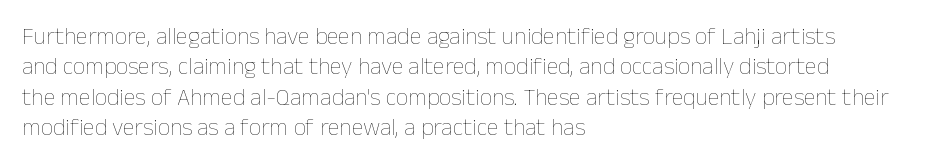
The type sits square on the baseline with zero lean. Only glyphs here, with clear space below each row. This sample is left-justified, so line endings fall wherever the words run out. Nothing unusual about the tracking: characters are spaced as the font intends. No extra ink here — the face is not bold.
